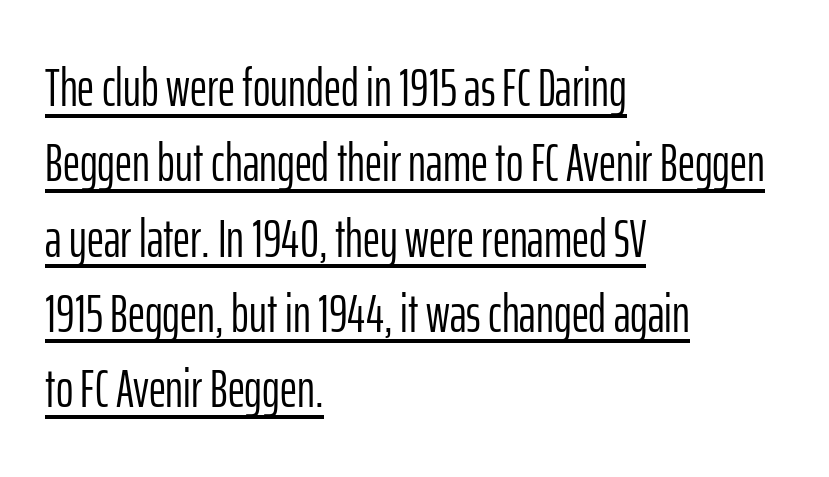
The rendering uses the underline text-decoration. Observe the ordinary spacing: letters are neighbours, not strangers. This rendering employs a face without finishing strokes, i.e., a sans-serif. Vertical spacing — default.
